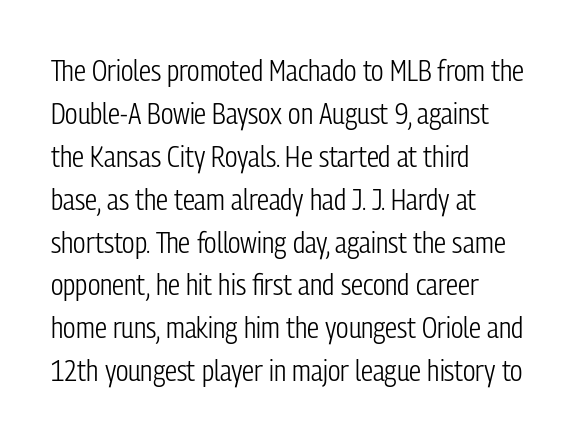
Q: Is the text bold? A: No.
Q: Is the text italic (slanted)? A: No, it is upright.
Q: Is the typeface a serif or a sans-serif typeface? A: Sans-serif.
Q: Is the text underlined? A: No.
Q: How is the paragraph aligned? A: Left-aligned.
Q: Is the spacing between letters normal or unusually wide? A: Normal.
Q: Is the spacing between lines tight, normal or loose? A: Normal.
Q: Width (condensed, normal, or wide)? A: Condensed.
Q: Stroke contrast? A: Low.
Q: x-height? A: Medium.
Q: Monospaced? A: No.
